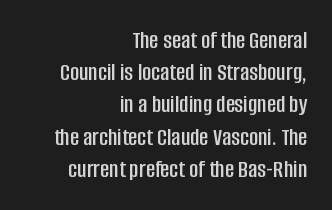
Q: Is the text italic (slanted)? A: No, it is upright.
Q: Is the text underlined? A: No.
Q: How is the paragraph aligned? A: Right-aligned.
Q: Is the spacing between letters normal or unusually wide? A: Normal.
Q: Is the spacing between lines tight, normal or loose? A: Normal.
